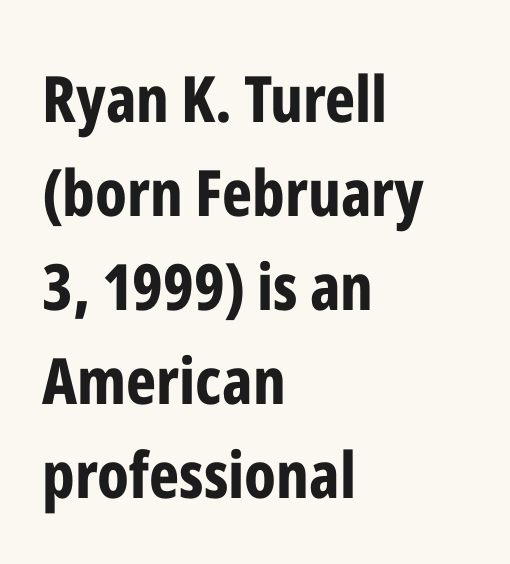
Q: Is the text bold? A: Yes.
Q: Is the text italic (slanted)? A: No, it is upright.
Q: Is the typeface a serif or a sans-serif typeface? A: Sans-serif.
Q: Is the text underlined? A: No.
Q: How is the paragraph aligned? A: Left-aligned.
Q: Is the spacing between letters normal or unusually wide? A: Normal.
Q: Is the spacing between lines tight, normal or loose? A: Normal.
Q: Width (condensed, normal, or wide)? A: Condensed.
Q: Stroke contrast? A: Low.
Q: x-height? A: Medium.
Q: Monospaced? A: No.
